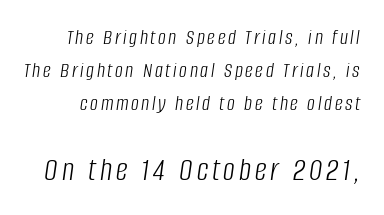
The image shows 33 px light, condensed type, italic (leaning right); set normal line spacing (1.51x), not underlined; the second (bottom) block is 1.5x larger; low stroke contrast and a large x-height.
